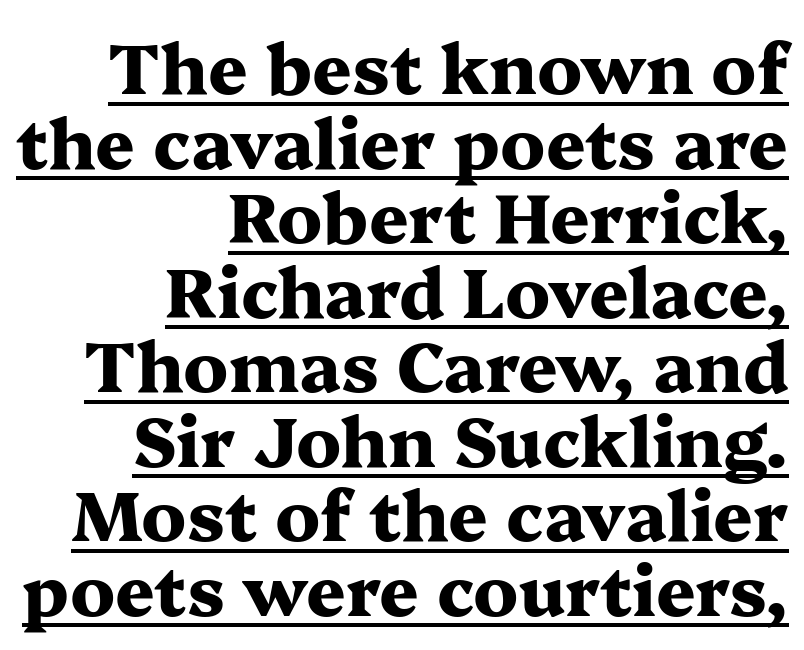
{"serif": "yes", "italic": "no", "bold": "yes", "weight": "heavy", "width": "wide", "stroke_contrast": "medium", "x_height": "medium", "monospaced": "no", "underline": "yes", "align": "right", "line_spacing": "tight", "line_spacing_ratio": 1.08, "letter_spacing": "normal", "letter_spacing_em": 0.0, "glyph_px": 69}
